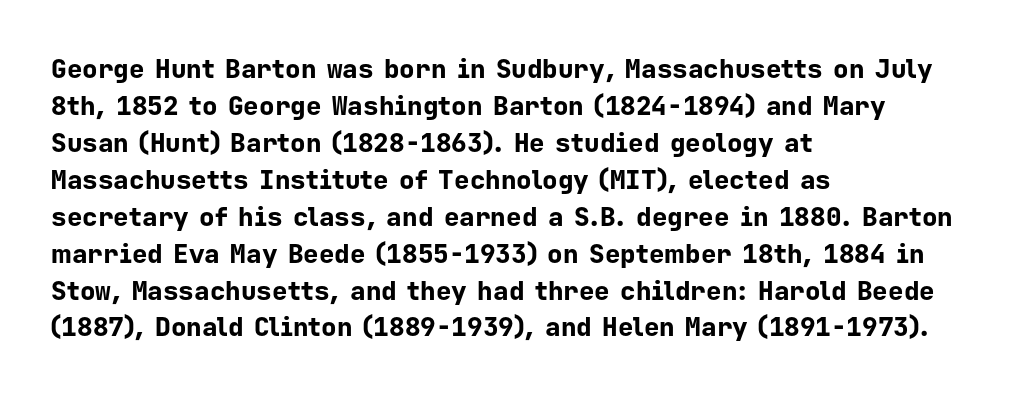
Q: Is the text bold? A: Yes.
Q: Is the text italic (slanted)? A: No, it is upright.
Q: Is the text underlined? A: No.
Q: How is the paragraph aligned? A: Left-aligned.
Q: Is the spacing between letters normal or unusually wide? A: Normal.
Q: Is the spacing between lines tight, normal or loose? A: Normal.
